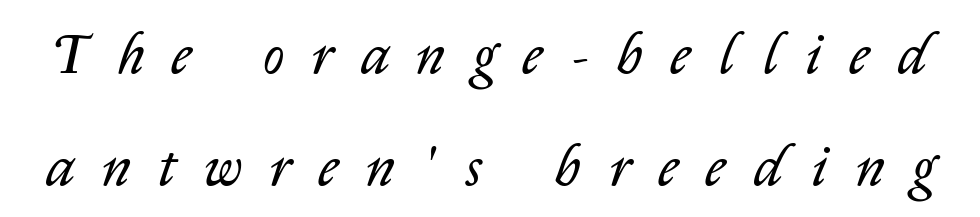
Honestly, there is no underline to notice here at all. Do the characters align in a grid? No, the font is proportional. Whoever set this chose breathing room over compactness in the vertical rhythm. If you drew a line through each stem, it would be angled.
